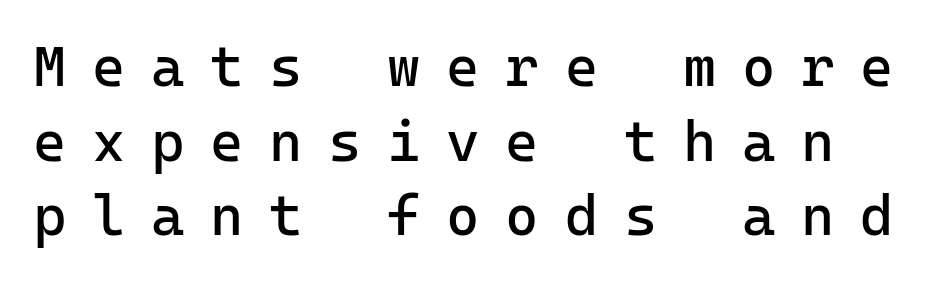
The image shows 57 px regular-weight sans-serif type, upright, monospaced; set normal line spacing (1.31x), unusually wide letter spacing (+0.45 em), not underlined; low stroke contrast and a medium x-height.
